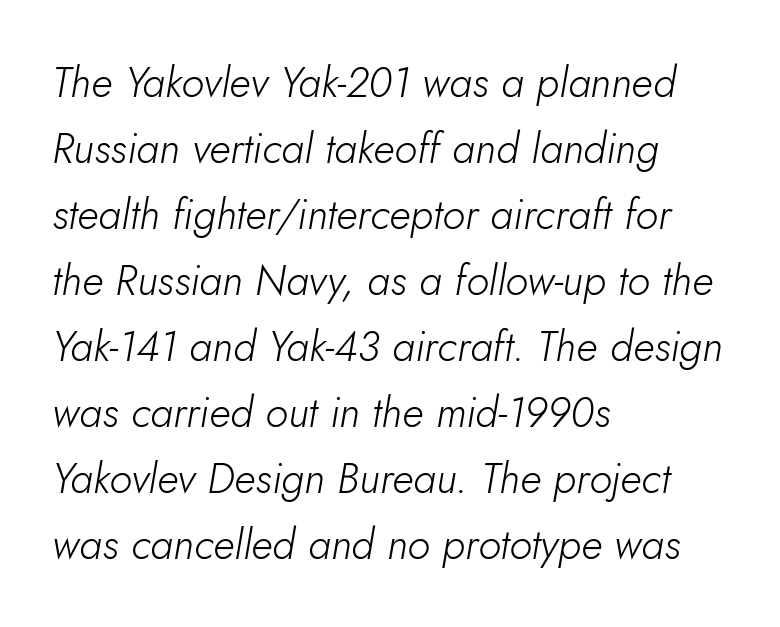
The image shows 42 px light type, italic (leaning right); set left-aligned, normal line spacing (1.57x), normal letter spacing, not underlined; low stroke contrast and a small x-height.
